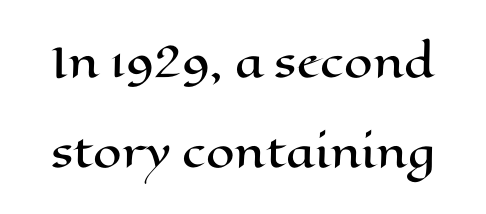
Q: Is the text italic (slanted)? A: No, it is upright.
Q: Is the text underlined? A: No.
Q: Is the spacing between letters normal or unusually wide? A: Normal.
Q: Is the spacing between lines tight, normal or loose? A: Loose.
Q: Width (condensed, normal, or wide)? A: Wide.
Q: Stroke contrast? A: High.
Q: x-height? A: Medium.
Q: Monospaced? A: No.
